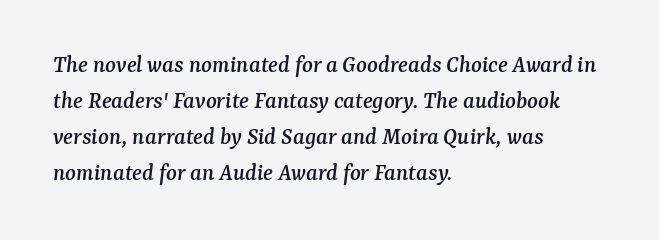
The image shows 25 px text type, italic (leaning right); set left-aligned, normal line spacing (1.44x), normal letter spacing, not underlined.
